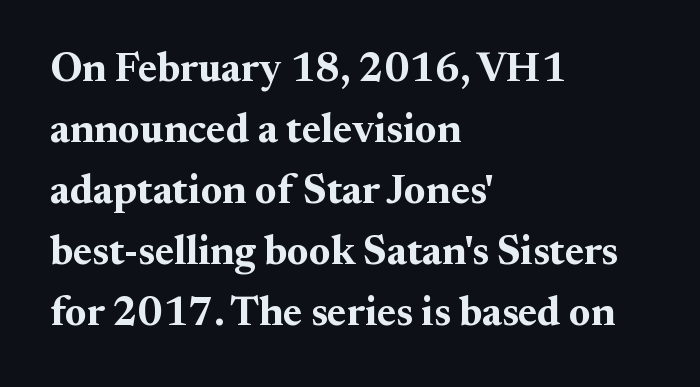
The image shows 41 px bold serif type, upright; set left-aligned, normal line spacing (1.49x), normal letter spacing, not underlined; medium stroke contrast and a small x-height.
